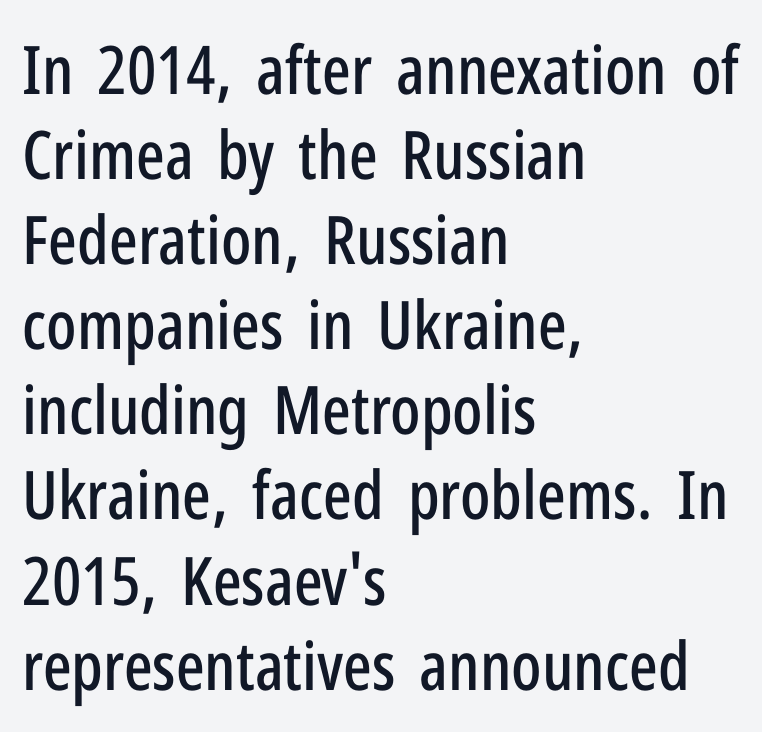
How are the letters spaced? Ordinarily, with no added tracking. Stroke terminals: plain, sans-serif. Reading down the column, the eye jumps a familiar distance to each next line. The space directly below the letters is spotless.
